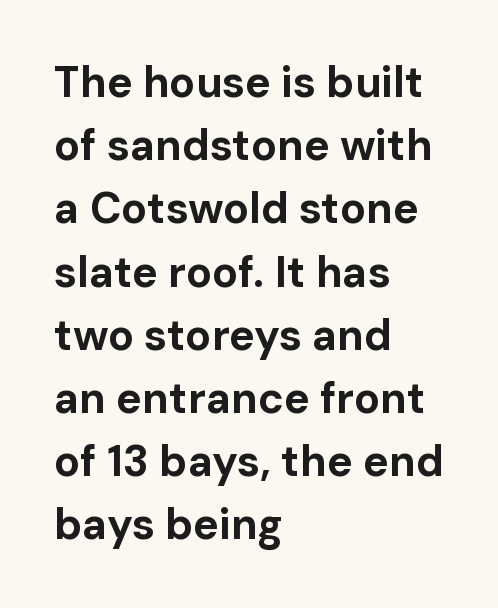
Q: Is the text bold? A: Yes.
Q: Is the text italic (slanted)? A: No, it is upright.
Q: Is the typeface a serif or a sans-serif typeface? A: Sans-serif.
Q: Is the text underlined? A: No.
Q: How is the paragraph aligned? A: Left-aligned.
Q: Is the spacing between letters normal or unusually wide? A: Normal.
Q: Is the spacing between lines tight, normal or loose? A: Normal.
Q: Width (condensed, normal, or wide)? A: Normal.
Q: Stroke contrast? A: Low.
Q: x-height? A: Medium.
Q: Monospaced? A: No.
